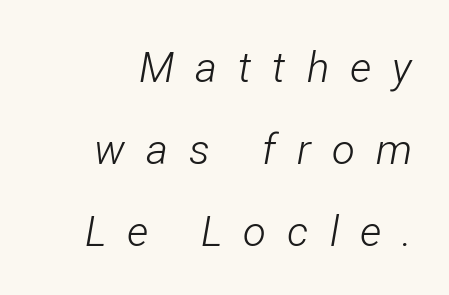
Tall strokes in this sample are angled rather than plumb. Where is the straight margin? On the right. Compared with typical paragraphs, the rows here are farther apart. Each word looks stretched out because of the extra space between its letters. Decoration check: the copy has no underline.
